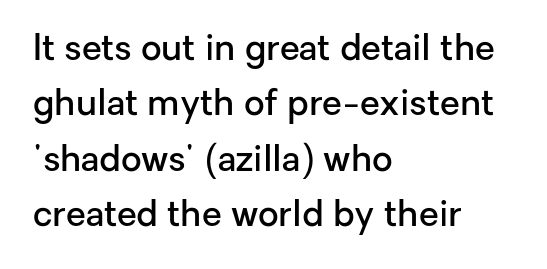
Q: Is the text bold? A: Semi-bold.
Q: Is the text italic (slanted)? A: No, it is upright.
Q: Is the typeface a serif or a sans-serif typeface? A: Sans-serif.
Q: Is the text underlined? A: No.
Q: How is the paragraph aligned? A: Left-aligned.
Q: Is the spacing between letters normal or unusually wide? A: Normal.
Q: Is the spacing between lines tight, normal or loose? A: Normal.
Q: Width (condensed, normal, or wide)? A: Normal.
Q: Stroke contrast? A: Low.
Q: x-height? A: Medium.
Q: Monospaced? A: No.
